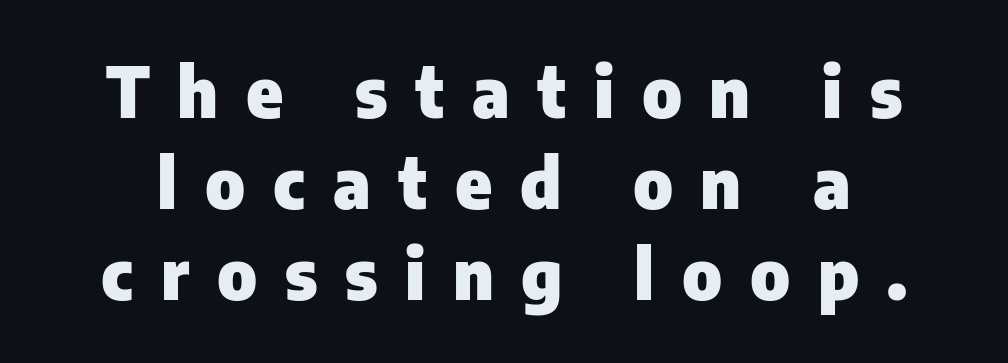
Q: Is the text bold? A: Yes.
Q: Is the text italic (slanted)? A: No, it is upright.
Q: Is the typeface a serif or a sans-serif typeface? A: Sans-serif.
Q: Is the text underlined? A: No.
Q: Is the spacing between letters normal or unusually wide? A: Unusually wide.
Q: Is the spacing between lines tight, normal or loose? A: Normal.
Q: Width (condensed, normal, or wide)? A: Normal.
Q: Stroke contrast? A: Low.
Q: x-height? A: Medium.
Q: Monospaced? A: No.
